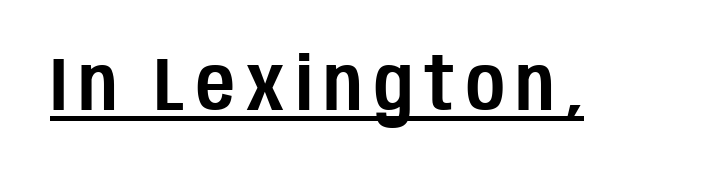
The image shows 75 px condensed sans-serif type, upright; set underlined; low stroke contrast and a large x-height.
